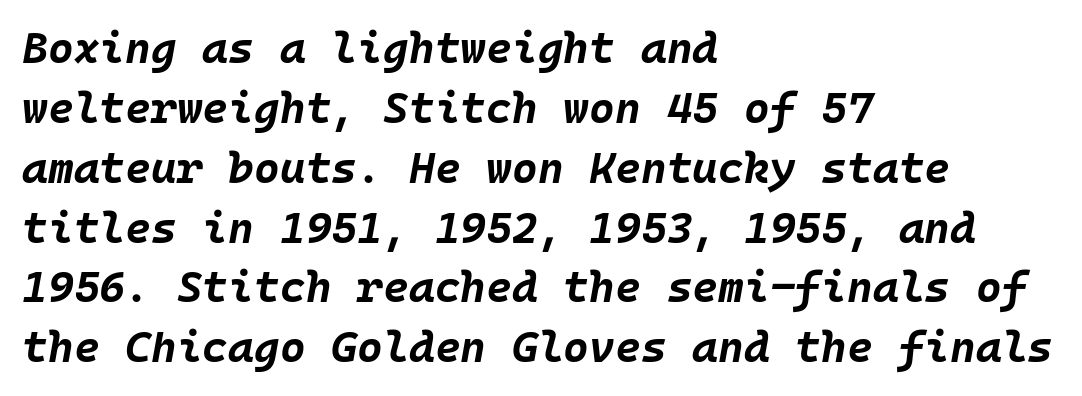
{"italic": "yes", "lean": "right", "slant_degrees": 10, "bold": "yes", "weight": "bold", "width": "normal", "stroke_contrast": "low", "x_height": "large", "monospaced": "yes", "underline": "no", "align": "left", "line_spacing": "normal", "line_spacing_ratio": 1.36, "letter_spacing": "normal", "letter_spacing_em": 0.0, "glyph_px": 44}
